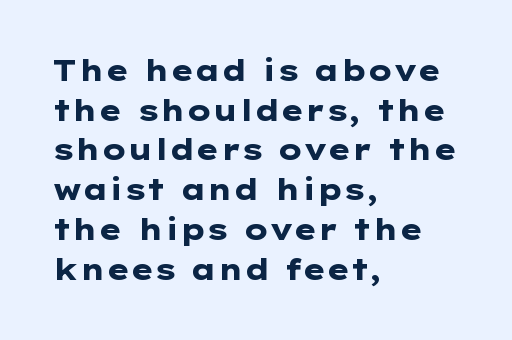
{"serif": "no", "italic": "no", "bold": "yes", "weight": "heavy", "width": "wide", "stroke_contrast": "low", "x_height": "medium", "underline": "no", "align": "left", "line_spacing": "normal", "line_spacing_ratio": 1.37, "letter_spacing": "normal", "letter_spacing_em": 0.0, "glyph_px": 29}
